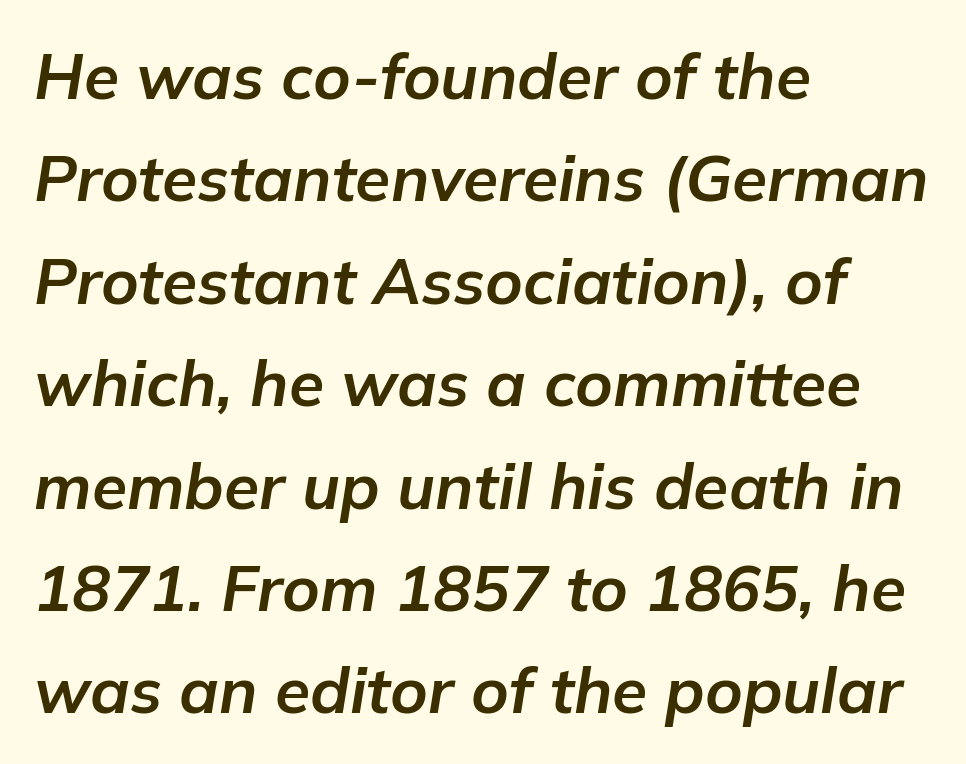
Q: Is the text bold? A: Yes.
Q: Is the text italic (slanted)? A: Yes, it leans right by about 9 degrees.
Q: Is the text underlined? A: No.
Q: How is the paragraph aligned? A: Left-aligned.
Q: Is the spacing between letters normal or unusually wide? A: Normal.
Q: Is the spacing between lines tight, normal or loose? A: Normal.
Q: Width (condensed, normal, or wide)? A: Normal.
Q: Stroke contrast? A: Low.
Q: x-height? A: Medium.
Q: Monospaced? A: No.
